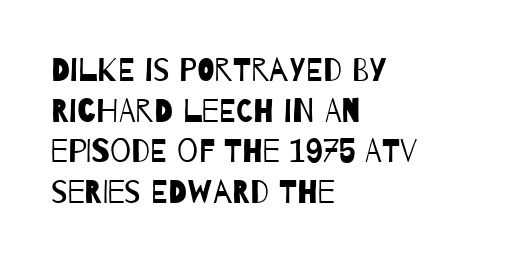
The image shows 33 px regular-weight, condensed sans-serif type; set left-aligned, line spacing 1.23x, normal letter spacing, not underlined; low stroke contrast and a large x-height.
